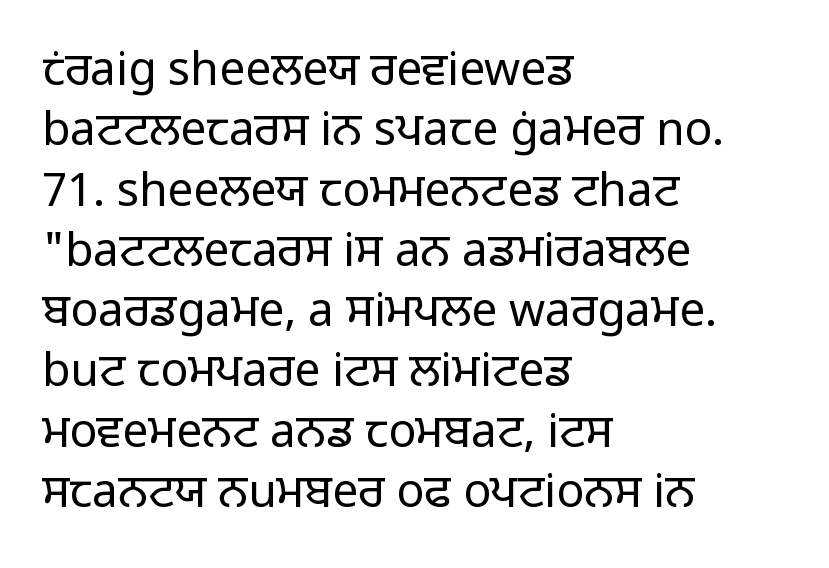
The image shows 46 px regular-weight sans-serif type, upright; set left-aligned, normal line spacing (1.31x), normal letter spacing, not underlined; low stroke contrast and a medium x-height.
